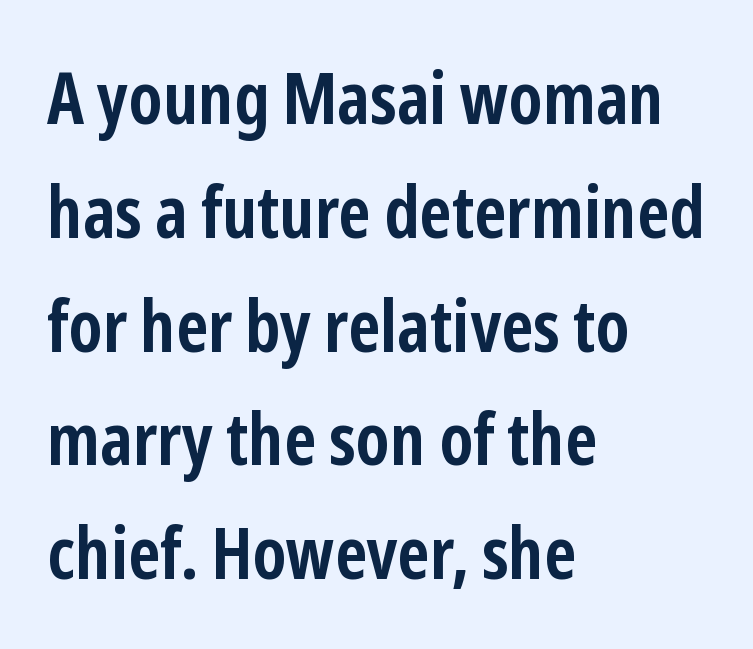
Q: Is the text bold? A: Yes.
Q: Is the text italic (slanted)? A: No, it is upright.
Q: Is the typeface a serif or a sans-serif typeface? A: Sans-serif.
Q: Is the text underlined? A: No.
Q: How is the paragraph aligned? A: Left-aligned.
Q: Is the spacing between letters normal or unusually wide? A: Normal.
Q: Is the spacing between lines tight, normal or loose? A: Normal.
Q: Width (condensed, normal, or wide)? A: Condensed.
Q: Stroke contrast? A: Low.
Q: x-height? A: Medium.
Q: Monospaced? A: No.
